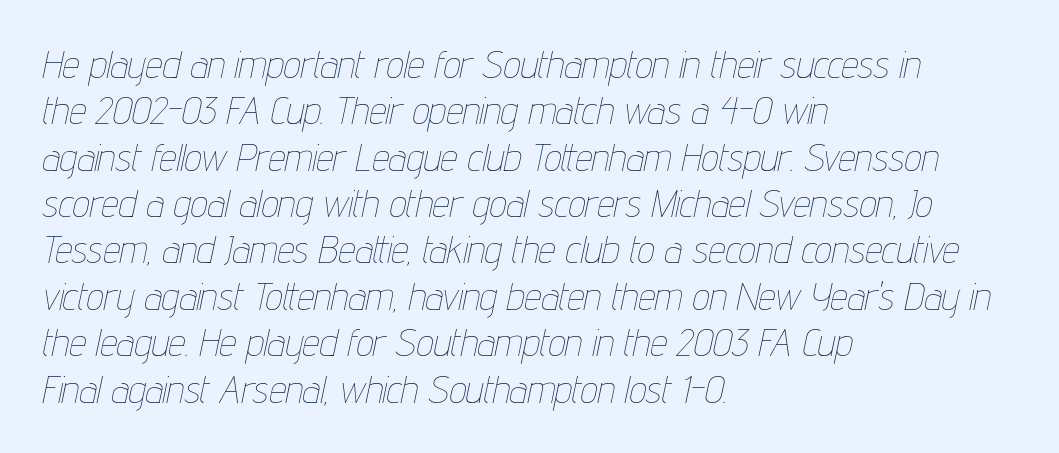
The rendering uses natural spacing where letterforms have individual widths. Where is the straight margin? On the left. The foot of each line stays bare and open. When letters slant like this, we call the style italic. The letters sit at their default tracking, neither squeezed nor spread. The strokes carry an ordinary text weight at most.
